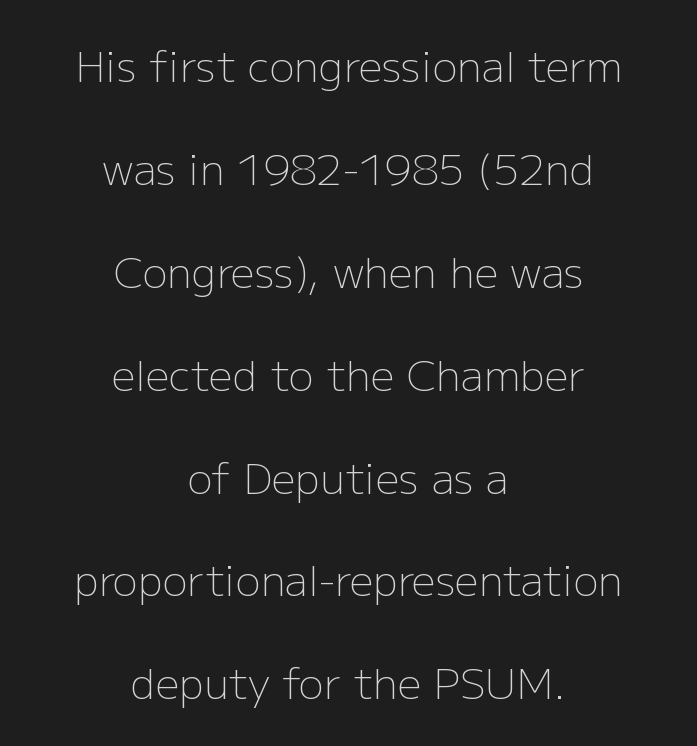
The face used here is rendered with its standard letterfit. These lines are centered, leaving both edges ragged. Is this a fixed-width face? No — the glyphs have proportional, varying widths. Airy leading. No chunkiness to these letters — they're not bold.
